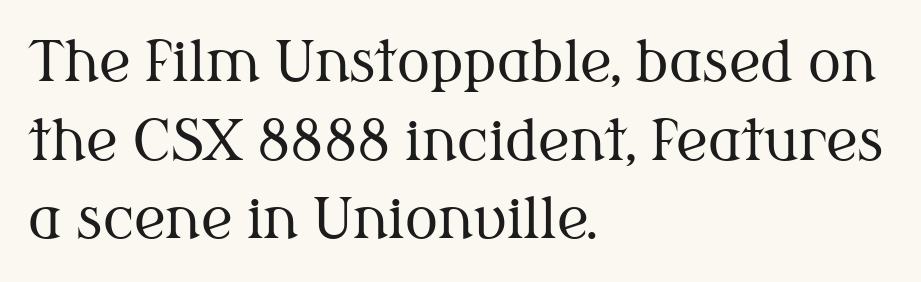
Line beginnings align vertically; line endings do not. Inter-character spacing is left at the font's built-in metrics. Italic? Not at all — the glyphs are vertical. A bare baseline throughout the passage.
